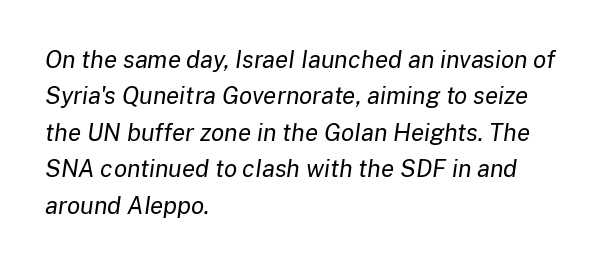
This is oblique type, the kind used for emphasis or titles. Compared with a centered layout, this one pins lines to the left instead. Line spacing here is normal. No extra ink here — the face is not bold. Anything drawn beneath the words? Only blank space. What stands out about the letter spacing? Nothing — it is the standard amount.
